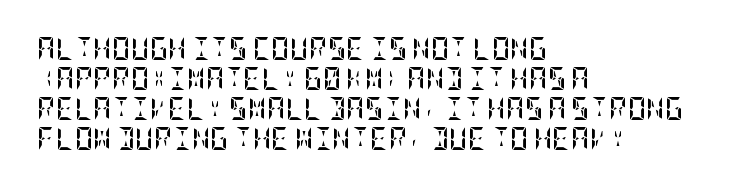
Q: Is the text bold? A: Yes.
Q: Is the text italic (slanted)? A: No, it is upright.
Q: Is the text underlined? A: No.
Q: How is the paragraph aligned? A: Left-aligned.
Q: Is the spacing between letters normal or unusually wide? A: Normal.
Q: Is the spacing between lines tight, normal or loose? A: Normal.
